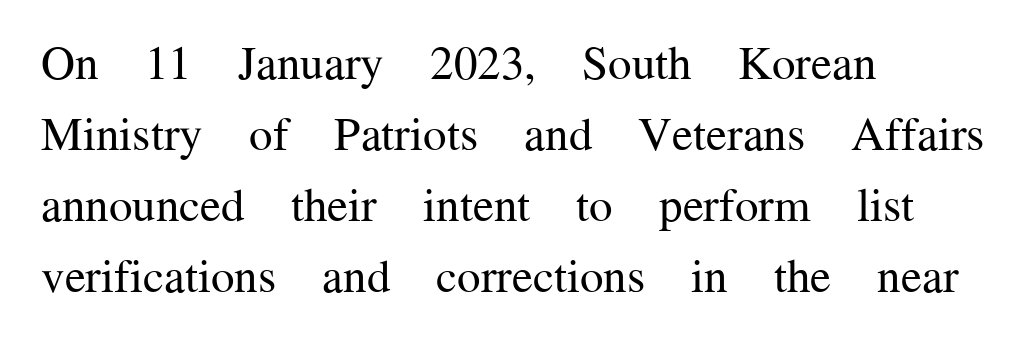
Q: Is the text bold? A: No.
Q: Is the text italic (slanted)? A: No, it is upright.
Q: Is the typeface a serif or a sans-serif typeface? A: Serif.
Q: Is the text underlined? A: No.
Q: How is the paragraph aligned? A: Left-aligned.
Q: Is the spacing between letters normal or unusually wide? A: Normal.
Q: Is the spacing between lines tight, normal or loose? A: Normal.
Q: Width (condensed, normal, or wide)? A: Normal.
Q: Stroke contrast? A: Medium.
Q: x-height? A: Medium.
Q: Monospaced? A: No.
